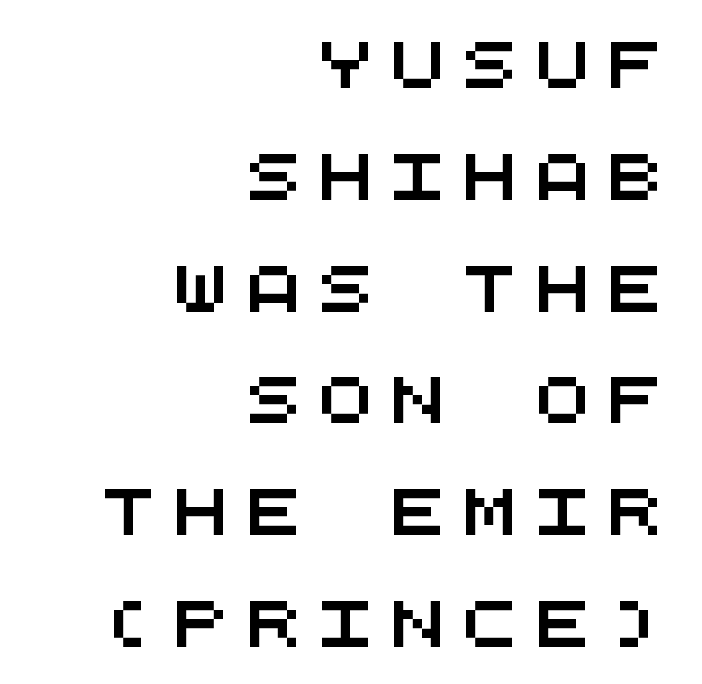
Q: Is the typeface a serif or a sans-serif typeface? A: Sans-serif.
Q: Is the text underlined? A: No.
Q: How is the paragraph aligned? A: Right-aligned.
Q: Is the spacing between letters normal or unusually wide? A: Unusually wide.
Q: Is the spacing between lines tight, normal or loose? A: Loose.
Q: Width (condensed, normal, or wide)? A: Wide.
Q: Stroke contrast? A: Medium.
Q: x-height? A: Large.
Q: Monospaced? A: Yes.
